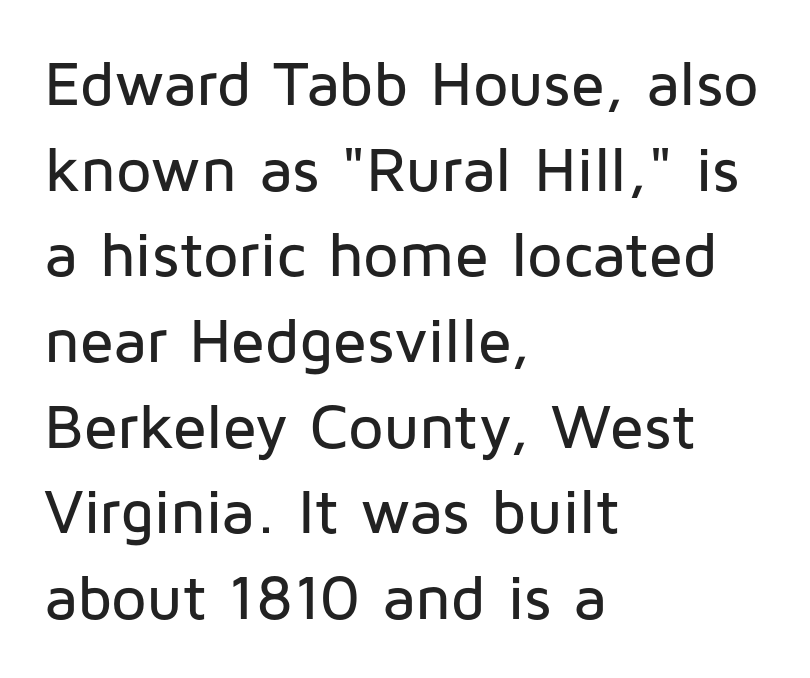
The image shows 63 px sans-serif type, upright; set left-aligned, normal line spacing (1.36x), normal letter spacing, not underlined; low stroke contrast and a medium x-height.
